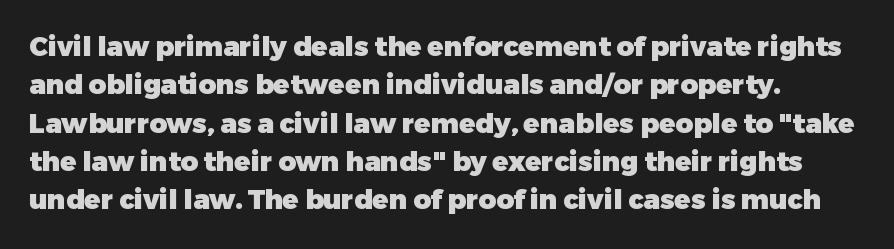
The image shows 27 px bold type, upright; set left-aligned, normal line spacing (1.42x), normal letter spacing, not underlined.
